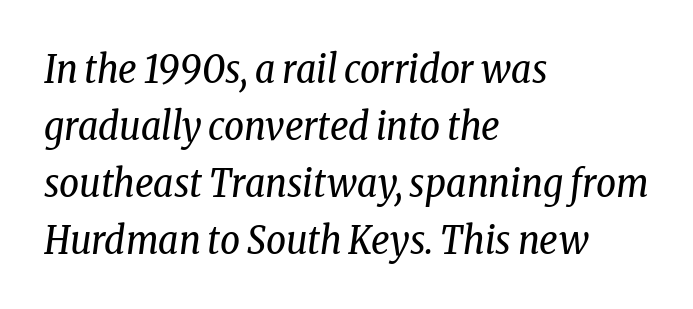
{"serif": "yes", "italic": "yes", "lean": "right", "slant_degrees": 8, "bold": "no", "weight": "regular", "width": "condensed", "stroke_contrast": "low", "x_height": "medium", "monospaced": "no", "underline": "no", "align": "left", "line_spacing": "normal", "line_spacing_ratio": 1.46, "letter_spacing": "normal", "letter_spacing_em": 0.0, "glyph_px": 39}
